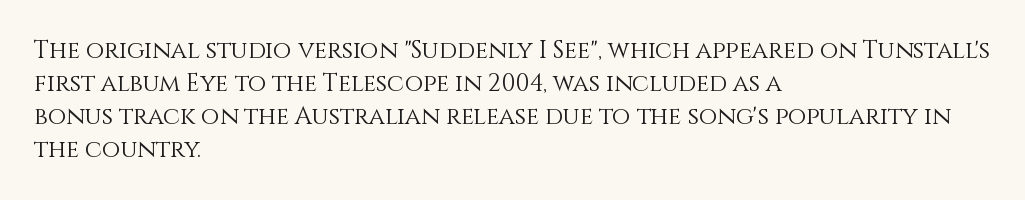
{"italic": "no", "bold": "no", "underline": "no", "align": "left", "line_spacing": "normal", "line_spacing_ratio": 1.37, "letter_spacing": "normal", "letter_spacing_em": 0.0, "glyph_px": 24}
